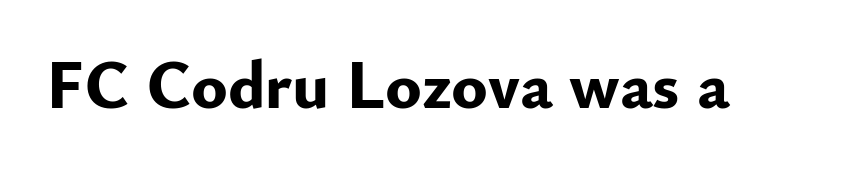
This sample has the flowing, uneven cadence of proportional lettering. The rendering uses a bold face; every stroke is thick and dark. Each row of text sits above clean, open space. No feet cap the strokes, marking this as sans-serif type. The tracking reads as untouched default to a designer's eye. Ascenders rise straight up at ninety degrees.
